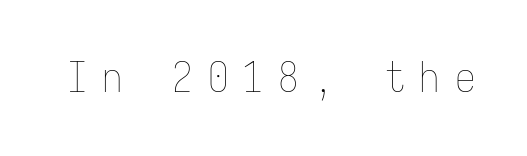
{"italic": "no", "bold": "no", "weight": "thin", "width": "condensed", "stroke_contrast": "low", "x_height": "medium", "monospaced": "yes", "underline": "no", "letter_spacing": "wide", "letter_spacing_em": 0.36, "glyph_px": 41}
